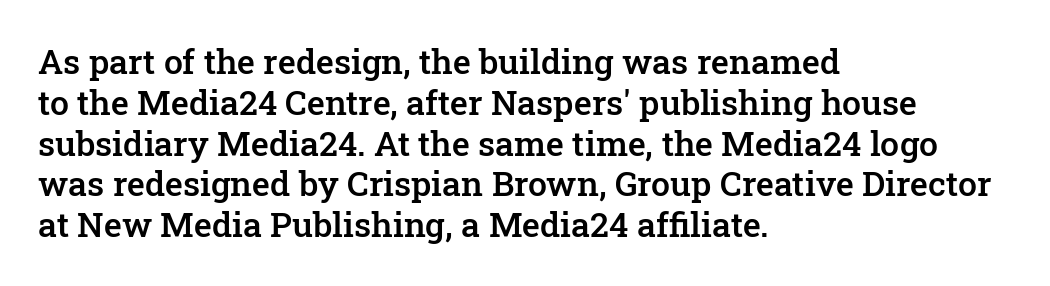
{"serif": "yes", "italic": "no", "bold": "semi", "weight": "semibold", "width": "normal", "stroke_contrast": "low", "x_height": "medium", "monospaced": "no", "underline": "no", "align": "left", "line_spacing_ratio": 1.2, "letter_spacing": "normal", "letter_spacing_em": 0.0, "glyph_px": 34}
